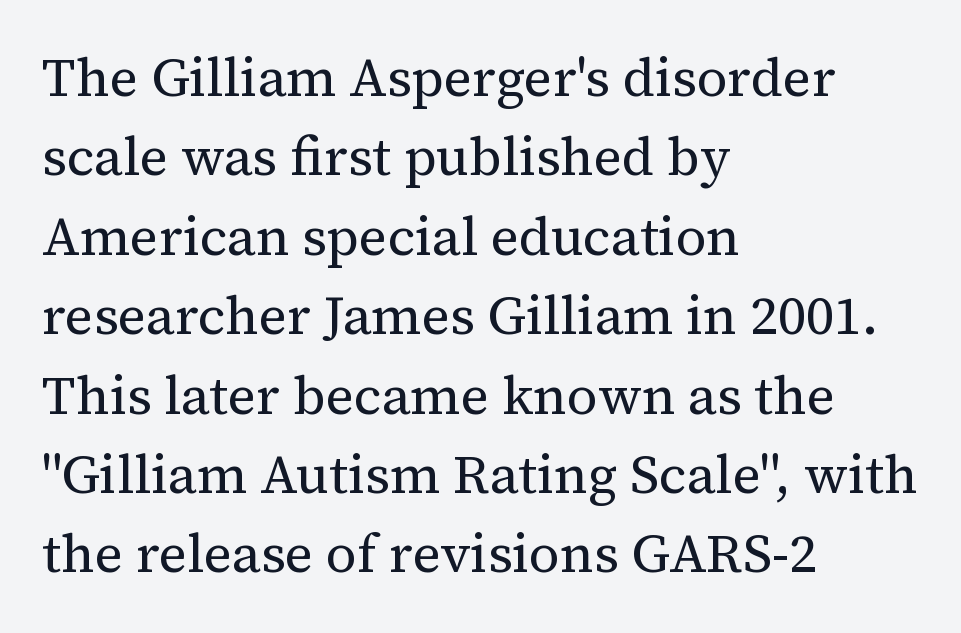
{"serif": "yes", "italic": "no", "bold": "no", "weight": "regular", "width": "normal", "stroke_contrast": "medium", "x_height": "medium", "monospaced": "no", "underline": "no", "align": "left", "line_spacing": "normal", "line_spacing_ratio": 1.47, "letter_spacing": "normal", "letter_spacing_em": 0.0, "glyph_px": 54}
